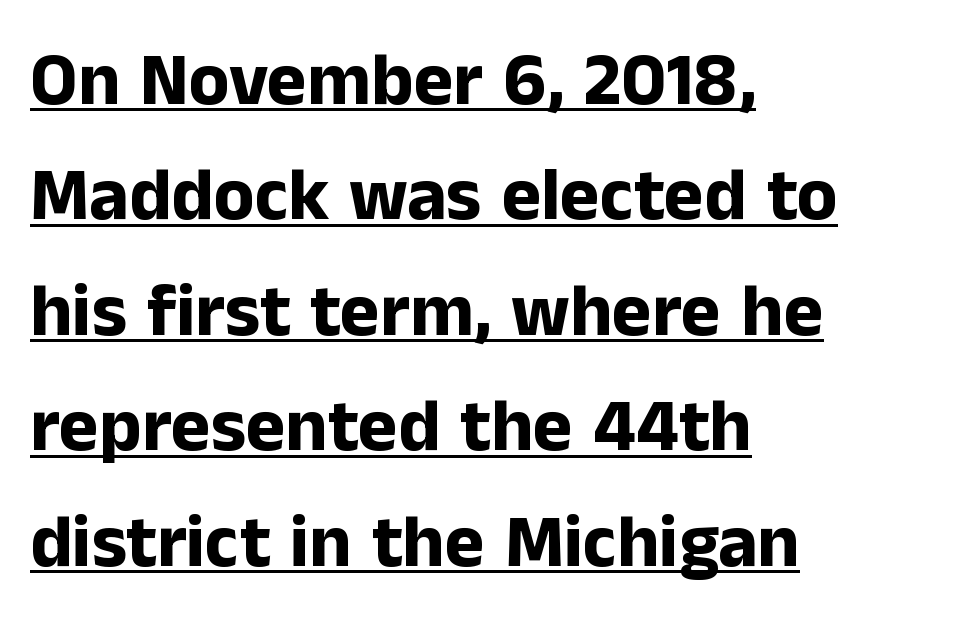
Summary of weight: heavy, a full bold. Rendered with straight, roman letterforms. Horizontal bands of white between lines are of average thickness. Think of a printed novel: that variable character pitch is what you see here. Horizontally, the lines are justified to the leading edge only. Students, observe the line beneath the letters — that is underlining.
